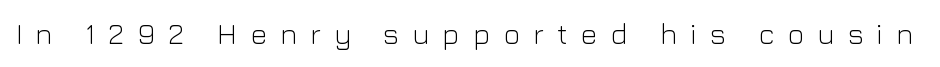
The image shows 29 px light sans-serif type, upright; set unusually wide letter spacing (+0.45 em), not underlined; low stroke contrast and a medium x-height.
